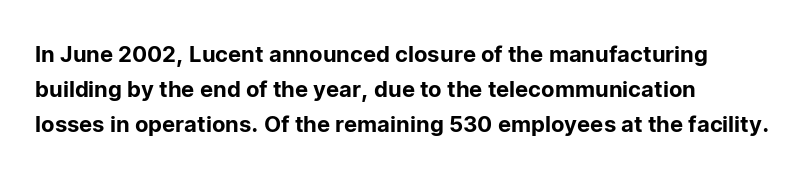
Q: Is the text italic (slanted)? A: No, it is upright.
Q: Is the text underlined? A: No.
Q: How is the paragraph aligned? A: Left-aligned.
Q: Is the spacing between letters normal or unusually wide? A: Normal.
Q: Is the spacing between lines tight, normal or loose? A: Normal.
